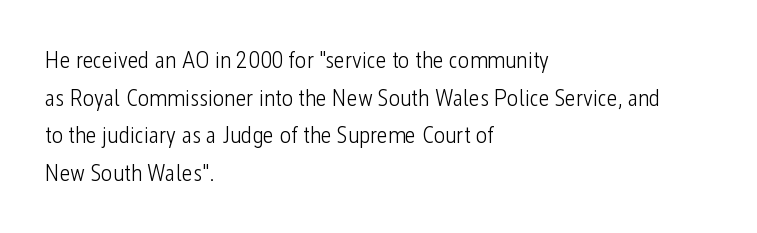
{"italic": "no", "bold": "no", "underline": "no", "align": "left", "line_spacing": "normal", "line_spacing_ratio": 1.57, "letter_spacing": "normal", "letter_spacing_em": 0.0, "glyph_px": 24}
